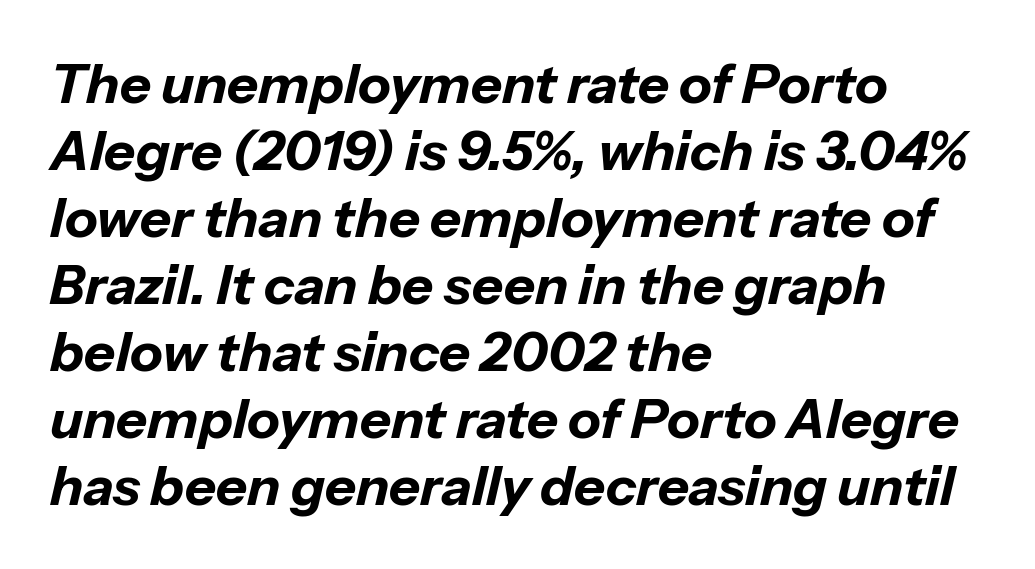
The image shows 54 px bold type, italic (leaning right); set left-aligned, line spacing 1.24x, normal letter spacing, not underlined; low stroke contrast and a medium x-height.
